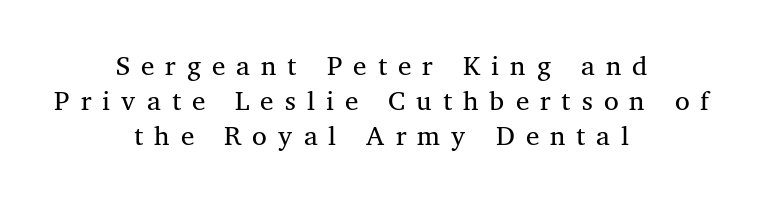
Q: Is the text bold? A: No.
Q: Is the text italic (slanted)? A: No, it is upright.
Q: Is the text underlined? A: No.
Q: How is the paragraph aligned? A: Centered.
Q: Is the spacing between letters normal or unusually wide? A: Unusually wide.
Q: Is the spacing between lines tight, normal or loose? A: Normal.
